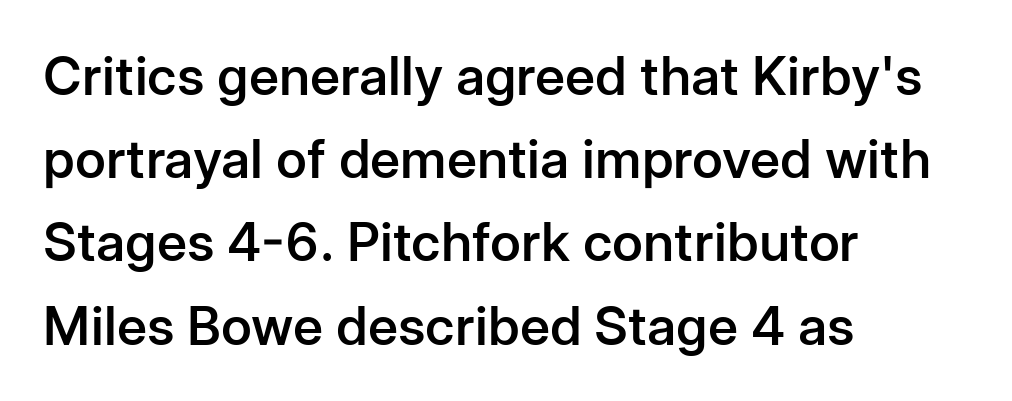
{"serif": "no", "italic": "no", "bold": "semi", "weight": "semibold", "width": "normal", "stroke_contrast": "low", "x_height": "medium", "monospaced": "no", "underline": "no", "align": "left", "line_spacing": "normal", "line_spacing_ratio": 1.57, "letter_spacing": "normal", "letter_spacing_em": 0.0, "glyph_px": 53}
